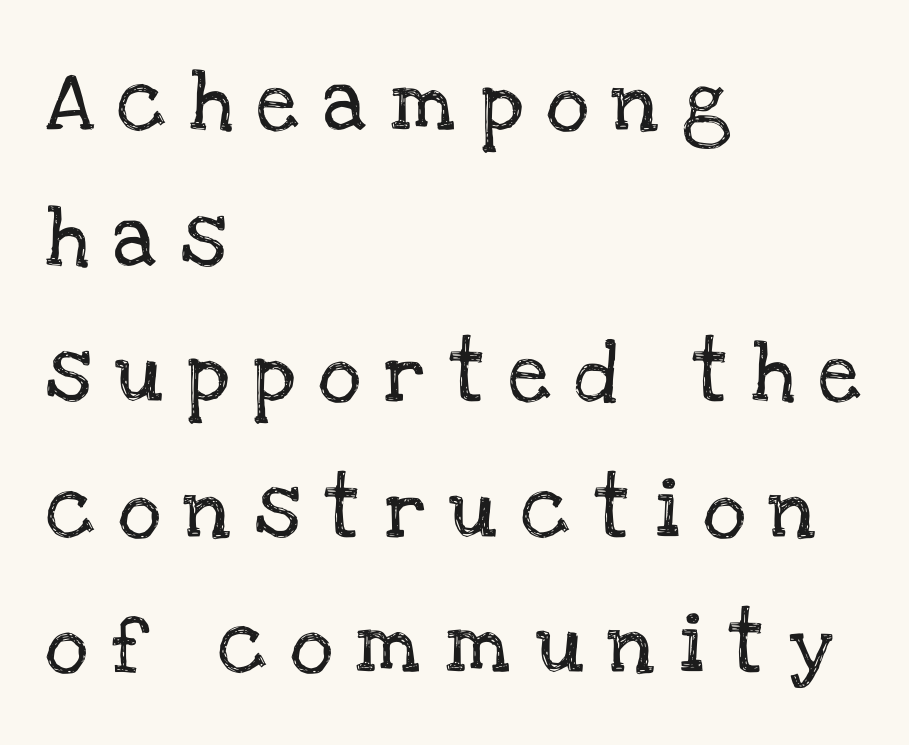
The image shows 60 px serif type, upright; set left-aligned, loose line spacing (2.26x), unusually wide letter spacing (+0.4 em), not underlined; low stroke contrast and a large x-height.
